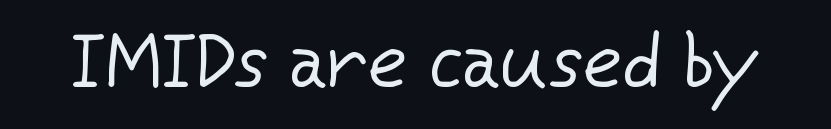
Q: Is the text bold? A: No.
Q: Is the text italic (slanted)? A: No, it is upright.
Q: Is the typeface a serif or a sans-serif typeface? A: Sans-serif.
Q: Is the text underlined? A: No.
Q: Is the spacing between letters normal or unusually wide? A: Normal.
Q: Width (condensed, normal, or wide)? A: Normal.
Q: Stroke contrast? A: Low.
Q: x-height? A: Medium.
Q: Monospaced? A: No.
